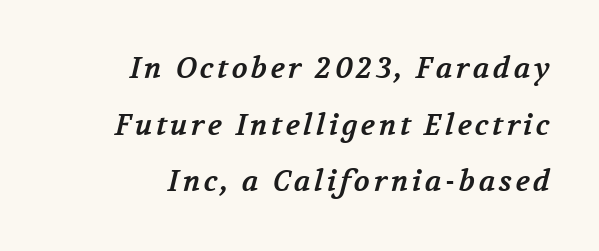
Q: Is the text bold? A: Yes.
Q: Is the typeface a serif or a sans-serif typeface? A: Serif.
Q: Is the text underlined? A: No.
Q: How is the paragraph aligned? A: Right-aligned.
Q: Is the spacing between lines tight, normal or loose? A: Loose.
Q: Width (condensed, normal, or wide)? A: Normal.
Q: Stroke contrast? A: Medium.
Q: x-height? A: Medium.
Q: Monospaced? A: No.
